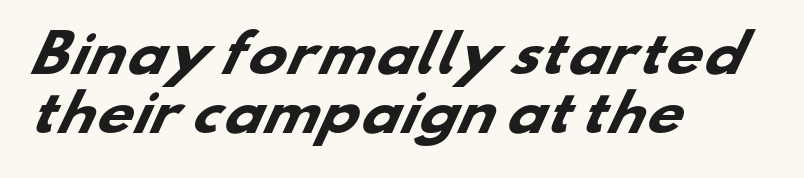
The image shows 51 px heavy, wide sans-serif type; set left-aligned, line spacing 1.16x, normal letter spacing, not underlined; low stroke contrast and a small x-height.
